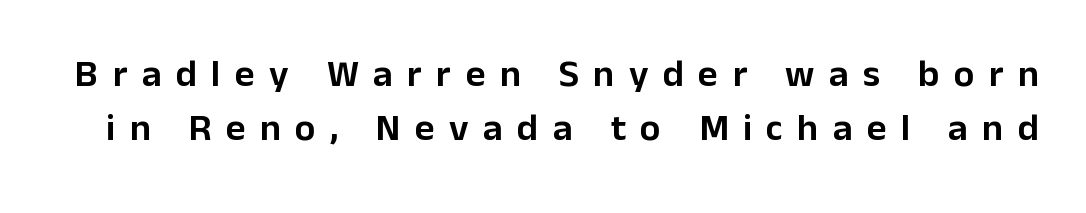
The strip under each line holds only bare page. This sample uses expanded letter spacing, leaving extra air between glyphs. Serif or sans? Sans — the stroke terminals are bare. The font's upright variant was chosen for this text. Leading matches the norm, producing a regular column. This sample has the flowing, uneven cadence of proportional lettering.
